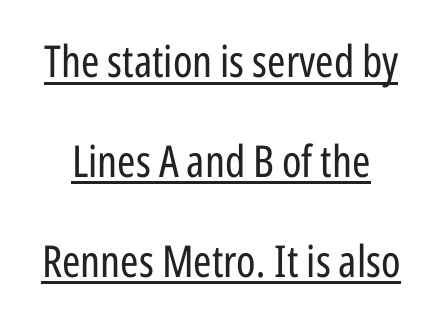
Is there an underline? Yes — a line sits under the letters. Nobody touched the tracking dial on this one. The typeface chosen for these lines omits serifs. A light-to-regular cut is what we see here. Looks like regular typesetting: each glyph gets only the width it needs.
